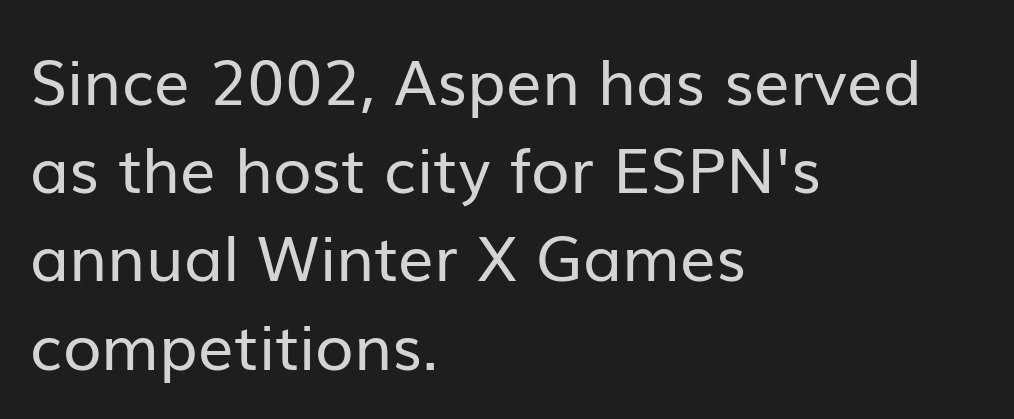
The image shows 63 px regular-weight sans-serif type, upright; set left-aligned, normal line spacing (1.4x), normal letter spacing, not underlined; low stroke contrast and a medium x-height.
